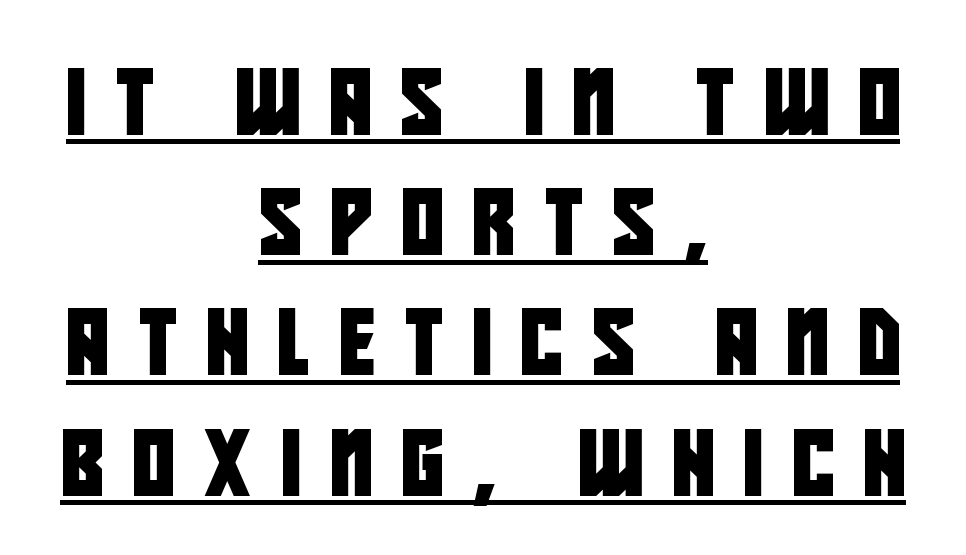
The image shows 65 px condensed sans-serif type; set centered, line spacing 1.85x, unusually wide letter spacing (+0.45 em), underlined; low stroke contrast and a large x-height.
